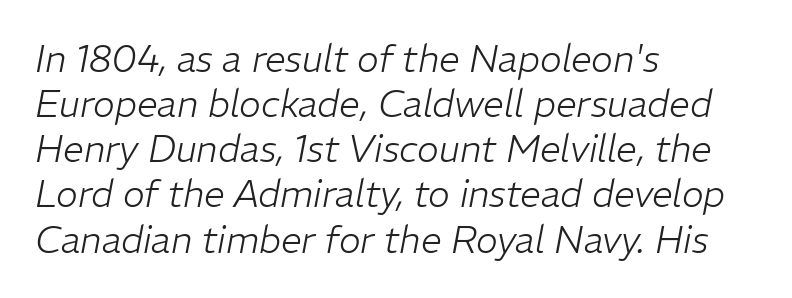
{"italic": "yes", "lean": "right", "slant_degrees": 11, "bold": "no", "weight": "light", "width": "normal", "stroke_contrast": "low", "x_height": "medium", "monospaced": "no", "underline": "no", "align": "left", "line_spacing_ratio": 1.22, "letter_spacing": "normal", "letter_spacing_em": 0.0, "glyph_px": 37}
